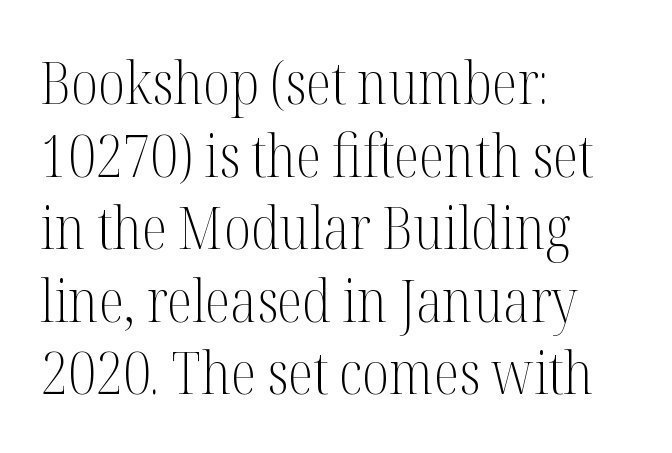
The image shows 59 px light, condensed serif type, upright; set left-aligned, line spacing 1.23x, normal letter spacing, not underlined; medium stroke contrast and a medium x-height.
